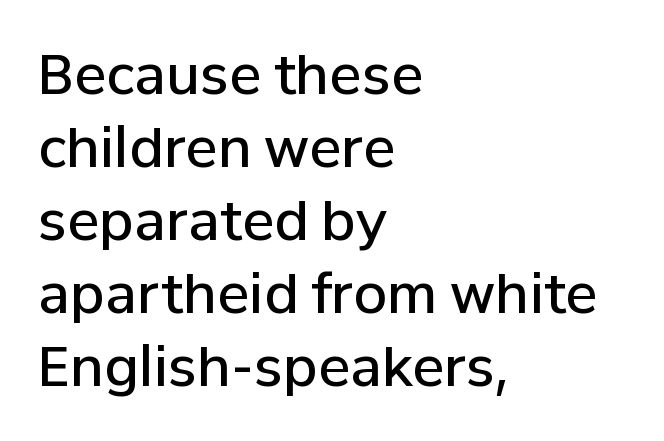
{"serif": "no", "italic": "no", "bold": "semi", "weight": "semibold", "width": "normal", "stroke_contrast": "low", "x_height": "medium", "monospaced": "no", "underline": "no", "align": "left", "line_spacing": "normal", "line_spacing_ratio": 1.35, "letter_spacing": "normal", "letter_spacing_em": 0.0, "glyph_px": 54}
